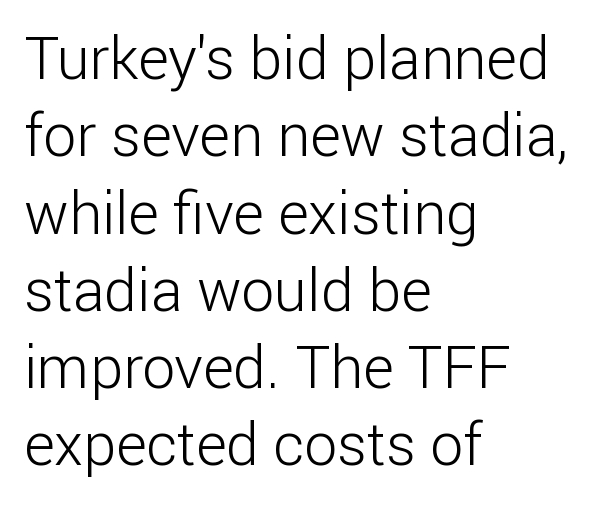
Q: Is the text bold? A: No.
Q: Is the text italic (slanted)? A: No, it is upright.
Q: Is the typeface a serif or a sans-serif typeface? A: Sans-serif.
Q: Is the text underlined? A: No.
Q: How is the paragraph aligned? A: Left-aligned.
Q: Is the spacing between letters normal or unusually wide? A: Normal.
Q: Is the spacing between lines tight, normal or loose? A: Normal.
Q: Width (condensed, normal, or wide)? A: Normal.
Q: Stroke contrast? A: Low.
Q: x-height? A: Medium.
Q: Monospaced? A: No.
